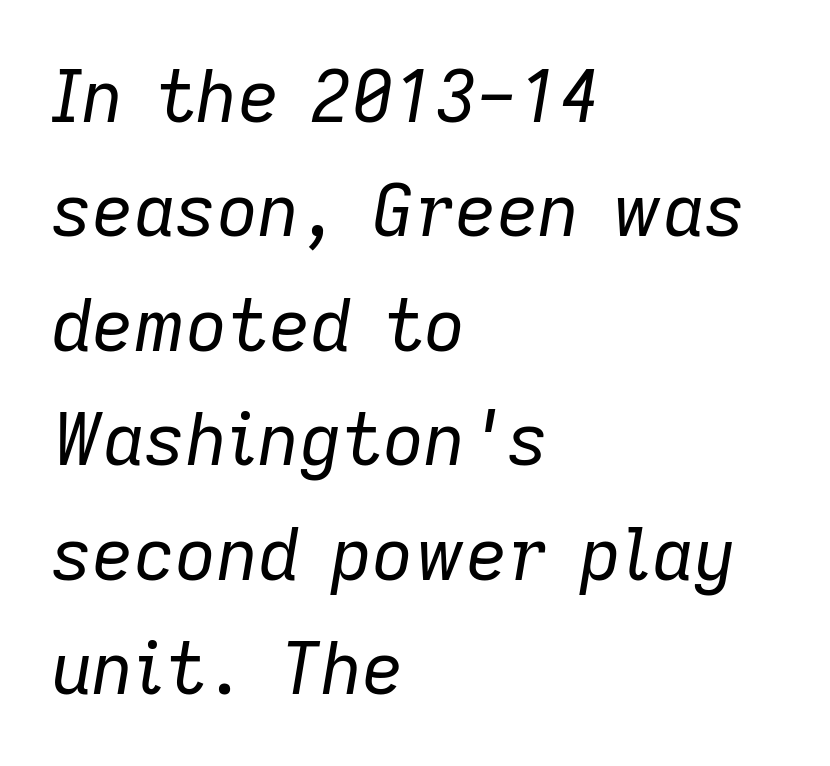
The vertical gap from one line to the next is medium. Letters rest on an invisible, unmarked baseline. One-word summary of the alignment: left. The typeface has the unassuming heft of standard copy or less.
